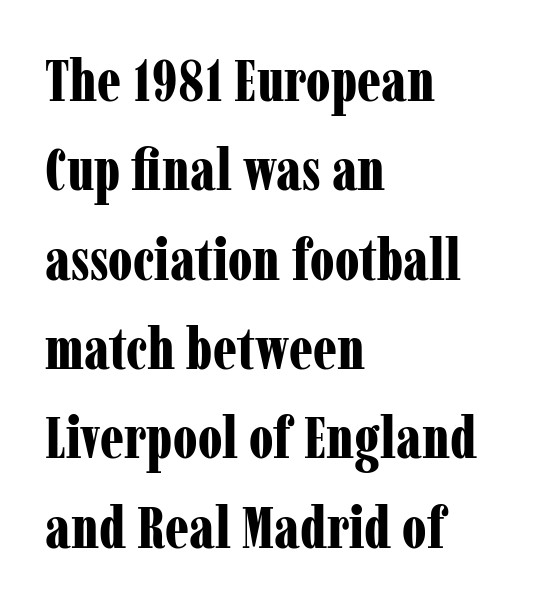
Q: Is the text bold? A: Yes.
Q: Is the text italic (slanted)? A: No, it is upright.
Q: Is the typeface a serif or a sans-serif typeface? A: Serif.
Q: Is the text underlined? A: No.
Q: How is the paragraph aligned? A: Left-aligned.
Q: Is the spacing between letters normal or unusually wide? A: Normal.
Q: Is the spacing between lines tight, normal or loose? A: Normal.
Q: Width (condensed, normal, or wide)? A: Condensed.
Q: Stroke contrast? A: Low.
Q: x-height? A: Medium.
Q: Monospaced? A: No.
